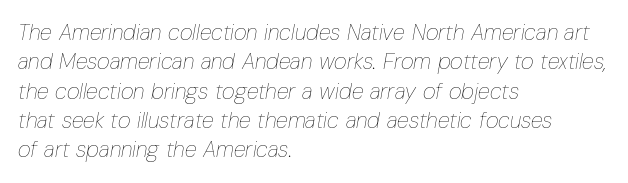
Heft: none added — not bold. The words here are not underlined. Is the block centered? No — it sits flush against the left margin. The whole block is typeset with a tilt. Caption: standard tracking, unaltered.
